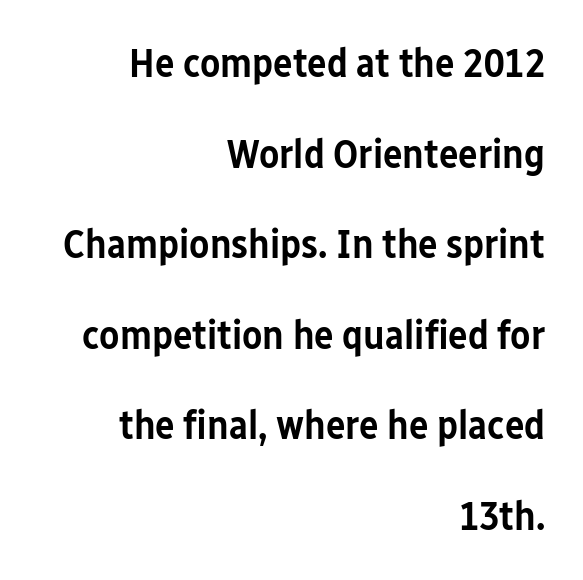
{"serif": "no", "italic": "no", "bold": "semi", "weight": "semibold", "width": "condensed", "stroke_contrast": "low", "x_height": "medium", "monospaced": "no", "underline": "no", "align": "right", "line_spacing": "loose", "line_spacing_ratio": 2.21, "letter_spacing": "normal", "letter_spacing_em": 0.0, "glyph_px": 41}
